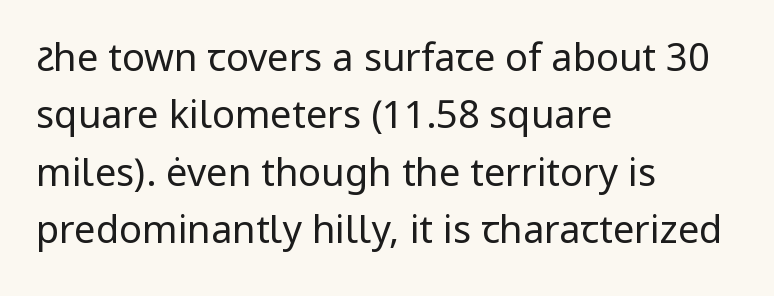
{"serif": "no", "italic": "no", "bold": "no", "weight": "regular", "width": "normal", "stroke_contrast": "low", "x_height": "medium", "monospaced": "no", "underline": "no", "align": "left", "line_spacing": "normal", "line_spacing_ratio": 1.51, "letter_spacing": "normal", "letter_spacing_em": 0.0, "glyph_px": 38}
